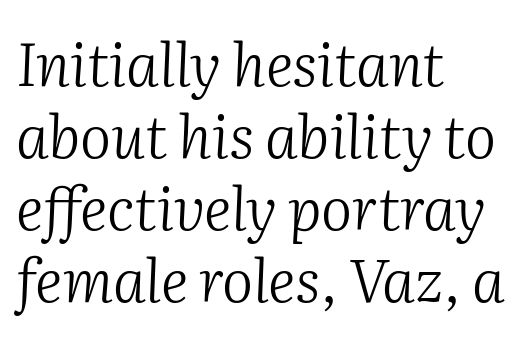
The image shows 59 px light serif type, italic (leaning right); set left-aligned, line spacing 1.22x, normal letter spacing, not underlined; medium stroke contrast and a medium x-height.
